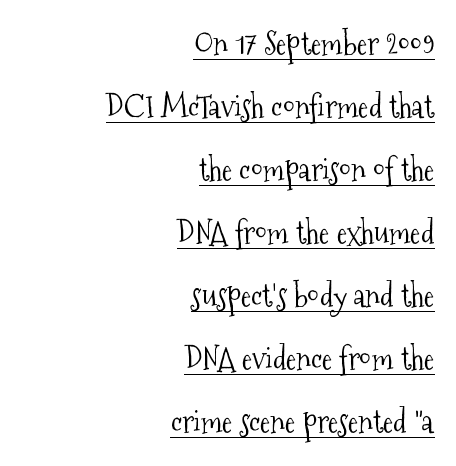
The image shows 31 px light, condensed serif type, upright; set right-aligned, loose line spacing (2.03x), normal letter spacing, underlined; medium stroke contrast and a medium x-height.
